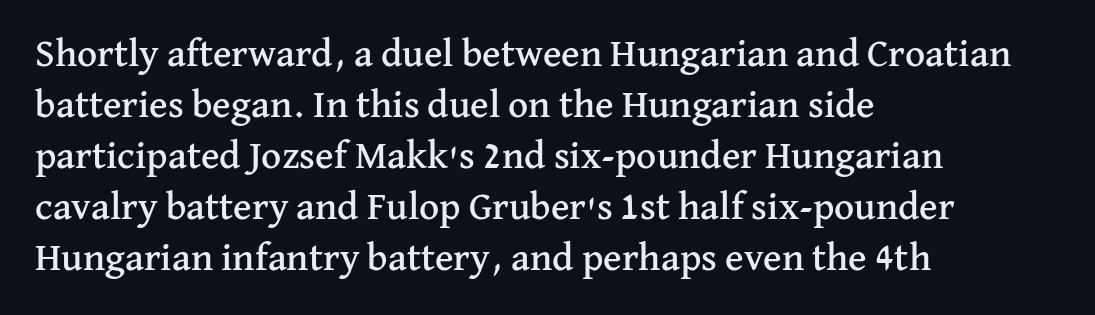
{"serif": "yes", "italic": "no", "width": "normal", "stroke_contrast": "medium", "x_height": "medium", "monospaced": "no", "underline": "no", "align": "left", "line_spacing": "normal", "line_spacing_ratio": 1.31, "letter_spacing": "normal", "letter_spacing_em": 0.0, "glyph_px": 39}
